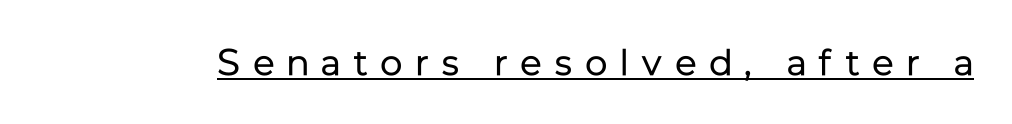
Q: Is the text bold? A: No.
Q: Is the text italic (slanted)? A: No, it is upright.
Q: Is the typeface a serif or a sans-serif typeface? A: Sans-serif.
Q: Is the text underlined? A: Yes.
Q: Is the spacing between letters normal or unusually wide? A: Unusually wide.
Q: Width (condensed, normal, or wide)? A: Normal.
Q: Stroke contrast? A: Low.
Q: x-height? A: Medium.
Q: Monospaced? A: No.
